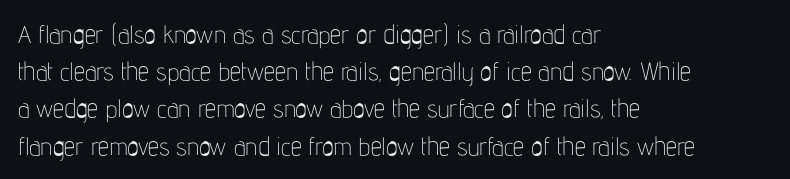
{"italic": "no", "bold": "no", "underline": "no", "align": "left", "line_spacing": "normal", "line_spacing_ratio": 1.49, "letter_spacing": "normal", "letter_spacing_em": 0.0, "glyph_px": 25}
